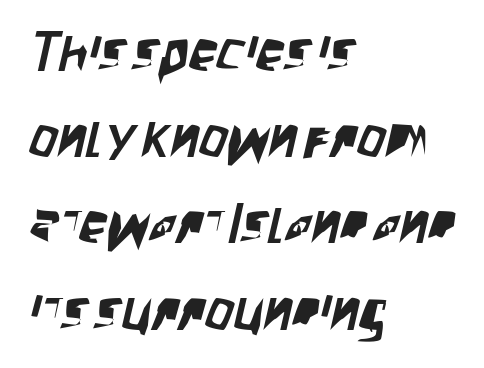
Q: Is the typeface a serif or a sans-serif typeface? A: Sans-serif.
Q: Is the text underlined? A: No.
Q: How is the paragraph aligned? A: Left-aligned.
Q: Is the spacing between letters normal or unusually wide? A: Normal.
Q: Is the spacing between lines tight, normal or loose? A: Normal.
Q: Width (condensed, normal, or wide)? A: Condensed.
Q: Stroke contrast? A: Low.
Q: x-height? A: Large.
Q: Monospaced? A: No.
